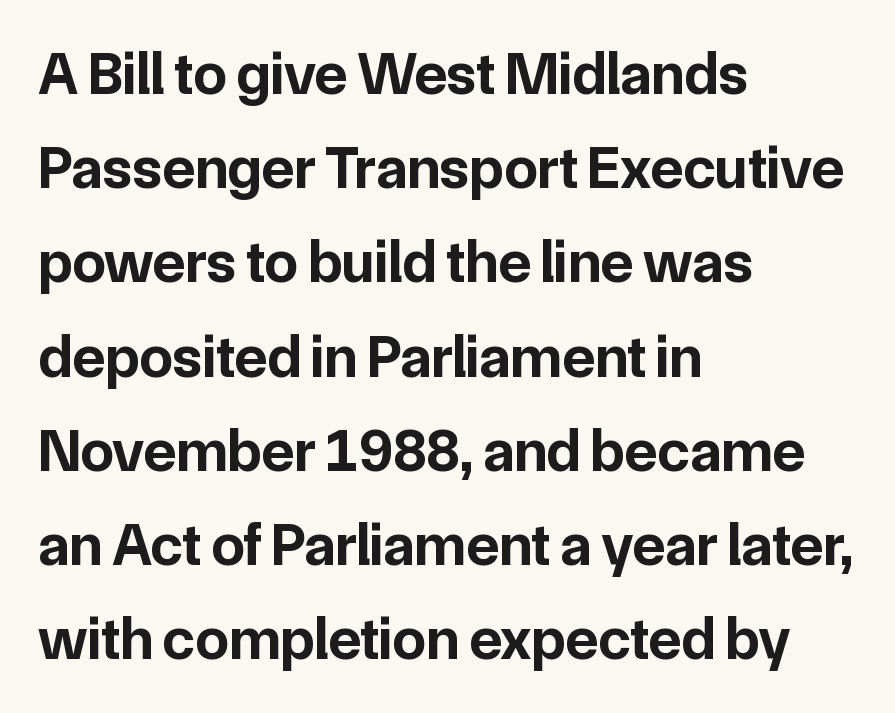
{"serif": "no", "italic": "no", "bold": "yes", "weight": "bold", "width": "normal", "stroke_contrast": "low", "x_height": "medium", "monospaced": "no", "underline": "no", "align": "left", "line_spacing": "normal", "line_spacing_ratio": 1.57, "letter_spacing": "normal", "letter_spacing_em": 0.0, "glyph_px": 60}
